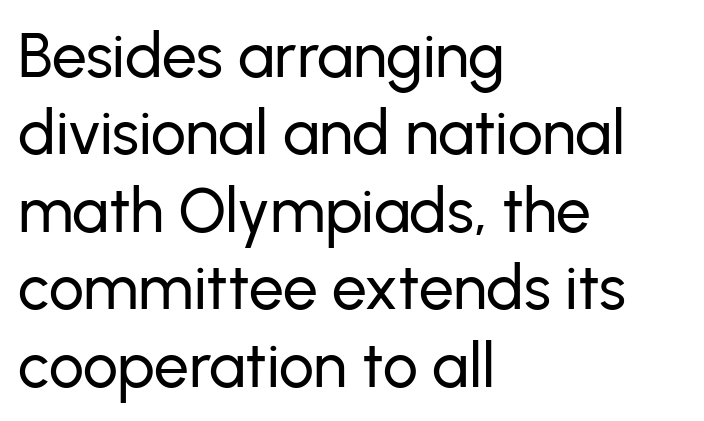
The image shows 62 px sans-serif type, upright; set left-aligned, normal line spacing (1.25x), normal letter spacing, not underlined; low stroke contrast and a medium x-height.
